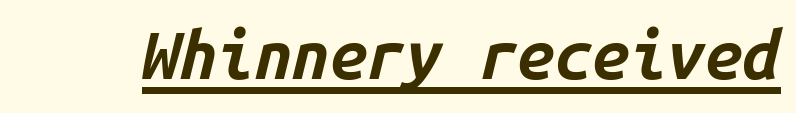
{"italic": "yes", "lean": "right", "slant_degrees": 14, "bold": "yes", "weight": "bold", "width": "normal", "stroke_contrast": "low", "x_height": "medium", "monospaced": "yes", "underline": "yes", "letter_spacing": "normal", "letter_spacing_em": 0.0, "glyph_px": 67}
